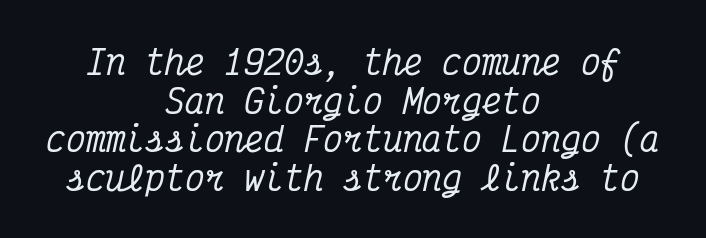
The setting favours the middle, as headings and verse often do. In terms of letterspacing, this is plain default setting. Yep, that's italic — everything's leaning. Look at the bottom of the vertical strokes: they flare into serifs here. The zone under the glyphs is completely vacant. The rendering uses typewriter-style spacing with identical character cells.
